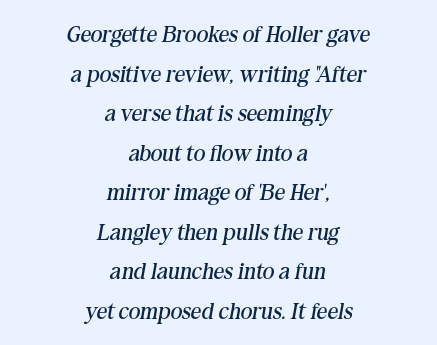
Q: Is the text bold? A: No.
Q: Is the text italic (slanted)? A: Yes, it leans right by about 10 degrees.
Q: Is the text underlined? A: No.
Q: How is the paragraph aligned? A: Centered.
Q: Is the spacing between letters normal or unusually wide? A: Normal.
